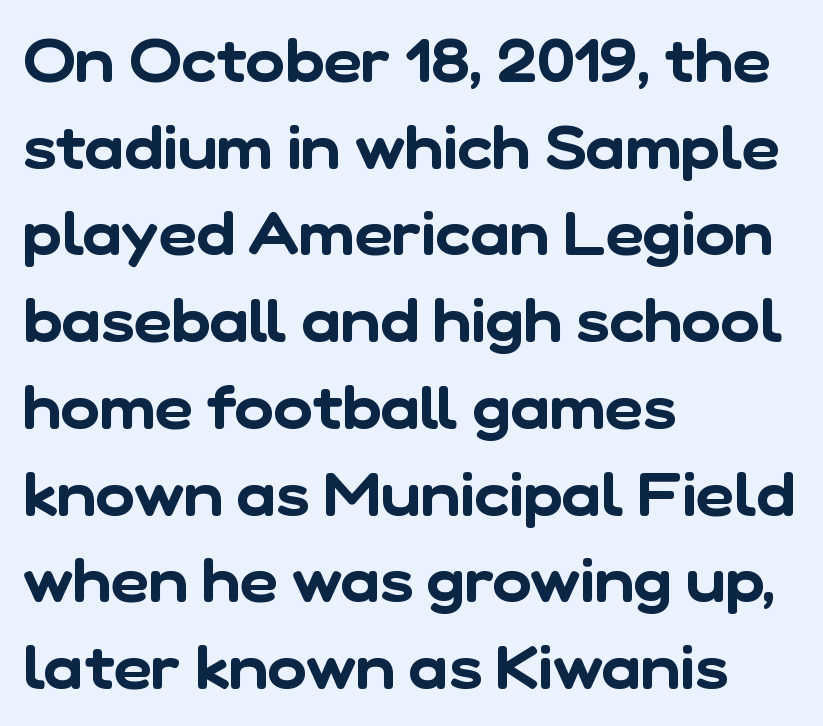
The image shows 59 px sans-serif type; set left-aligned, normal line spacing (1.47x), normal letter spacing, not underlined; low stroke contrast and a medium x-height.
